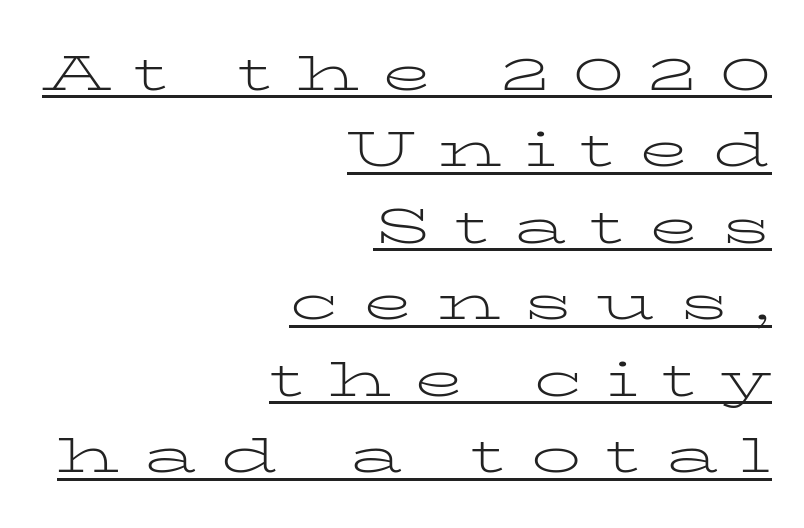
The image shows 50 px light, wide serif type, upright; set right-aligned, normal line spacing (1.53x), unusually wide letter spacing (+0.48 em), underlined; low stroke contrast and a medium x-height.
